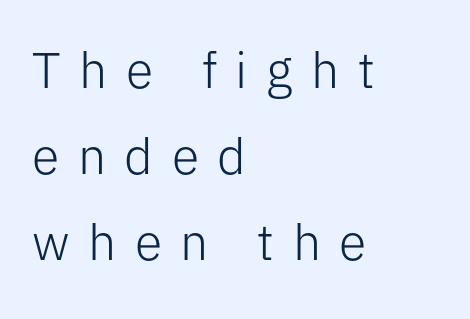
{"serif": "no", "italic": "no", "bold": "no", "weight": "light", "width": "normal", "stroke_contrast": "low", "x_height": "medium", "monospaced": "no", "underline": "no", "align": "left", "line_spacing_ratio": 1.72, "letter_spacing": "wide", "letter_spacing_em": 0.37, "glyph_px": 50}
